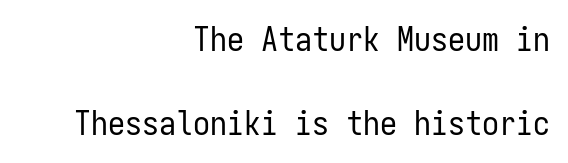
{"serif": "no", "italic": "no", "bold": "no", "weight": "regular", "width": "condensed", "stroke_contrast": "low", "x_height": "medium", "monospaced": "yes", "underline": "no", "align": "right", "line_spacing": "loose", "line_spacing_ratio": 2.46, "letter_spacing": "normal", "letter_spacing_em": 0.0, "glyph_px": 34}
